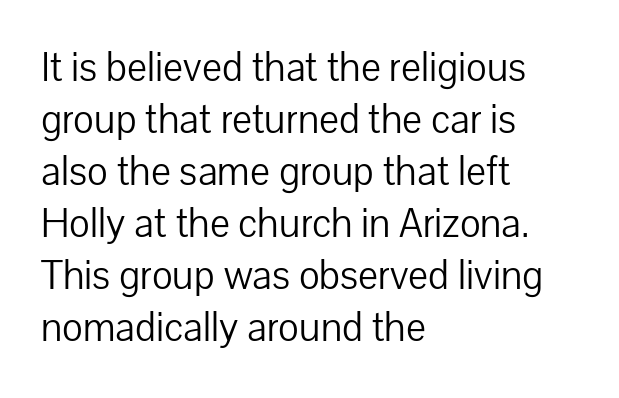
Q: Is the text bold? A: No.
Q: Is the text italic (slanted)? A: No, it is upright.
Q: Is the typeface a serif or a sans-serif typeface? A: Sans-serif.
Q: Is the text underlined? A: No.
Q: How is the paragraph aligned? A: Left-aligned.
Q: Is the spacing between letters normal or unusually wide? A: Normal.
Q: Width (condensed, normal, or wide)? A: Normal.
Q: Stroke contrast? A: Low.
Q: x-height? A: Medium.
Q: Monospaced? A: No.
